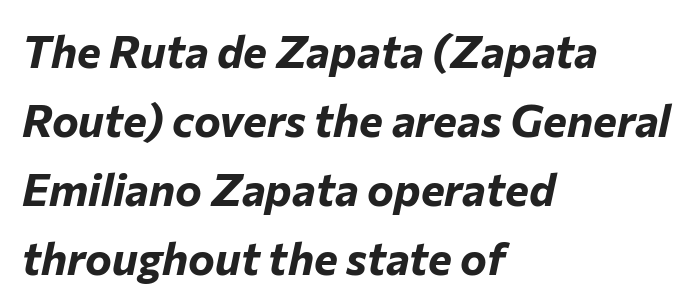
{"italic": "yes", "lean": "right", "slant_degrees": 12, "bold": "yes", "weight": "bold", "width": "normal", "stroke_contrast": "low", "x_height": "medium", "monospaced": "no", "underline": "no", "align": "left", "line_spacing": "normal", "line_spacing_ratio": 1.53, "letter_spacing": "normal", "letter_spacing_em": 0.0, "glyph_px": 45}
